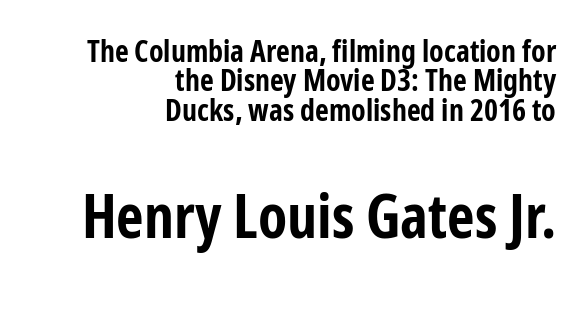
Q: Is the text bold? A: Yes.
Q: Is the text italic (slanted)? A: No, it is upright.
Q: Is the typeface a serif or a sans-serif typeface? A: Sans-serif.
Q: Is the text underlined? A: No.
Q: How is the paragraph aligned? A: Right-aligned.
Q: Is the spacing between letters normal or unusually wide? A: Normal.
Q: Is the spacing between lines tight, normal or loose? A: Tight.
Q: Which block of text is set in a larger size, the first (top) or the second (bottom)? A: The second (bottom) one.
Q: Width (condensed, normal, or wide)? A: Condensed.
Q: Stroke contrast? A: Low.
Q: x-height? A: Medium.
Q: Monospaced? A: No.
